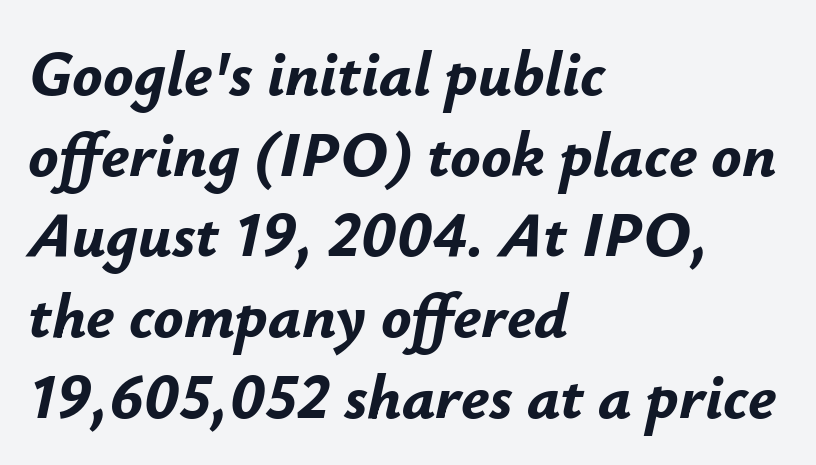
{"italic": "yes", "lean": "right", "slant_degrees": 12, "bold": "yes", "weight": "bold", "width": "normal", "stroke_contrast": "low", "x_height": "small", "monospaced": "no", "underline": "no", "align": "left", "line_spacing": "normal", "line_spacing_ratio": 1.28, "letter_spacing": "normal", "letter_spacing_em": 0.0, "glyph_px": 63}
